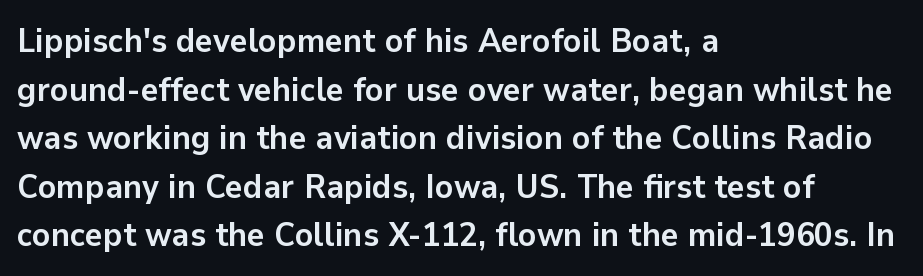
The image shows 34 px semibold sans-serif type, upright; set left-aligned, normal line spacing (1.43x), normal letter spacing, not underlined; low stroke contrast and a medium x-height.
